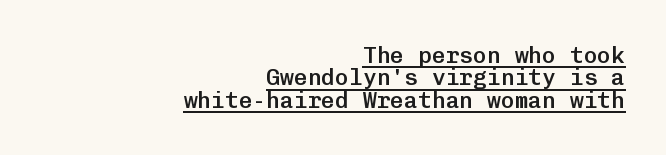
Q: Is the text bold? A: Semi-bold.
Q: Is the text italic (slanted)? A: No, it is upright.
Q: Is the text underlined? A: Yes.
Q: How is the paragraph aligned? A: Right-aligned.
Q: Is the spacing between letters normal or unusually wide? A: Normal.
Q: Is the spacing between lines tight, normal or loose? A: Tight.
